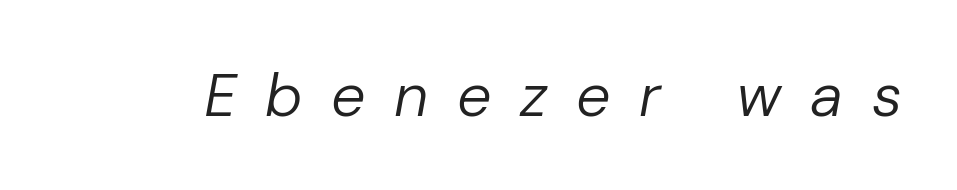
The image shows 61 px regular-weight type, italic (leaning right); set unusually wide letter spacing (+0.47 em), not underlined; low stroke contrast and a medium x-height.
